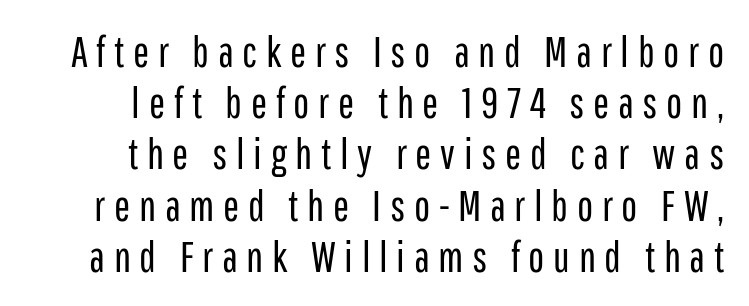
Here the designer chose a conventional face with non-uniform glyph widths. The strokes are not fattened; the text isn't bold. A typesetter would mark this as roman, not italic. Quick note: underline off. Note: no serifs on the glyphs. The letters are spread apart with noticeably loose tracking.
